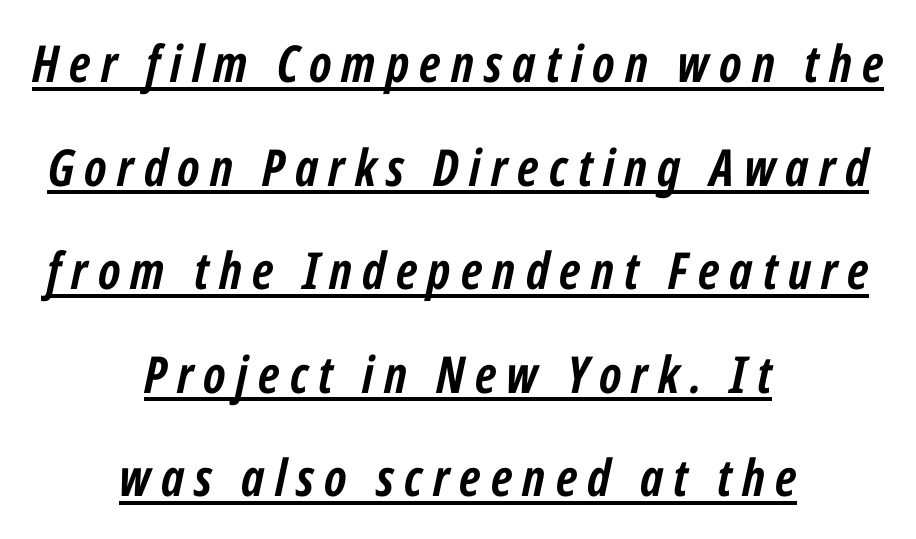
Q: Is the text bold? A: Yes.
Q: Is the text italic (slanted)? A: Yes, it leans right by about 12 degrees.
Q: Is the text underlined? A: Yes.
Q: How is the paragraph aligned? A: Centered.
Q: Is the spacing between letters normal or unusually wide? A: Unusually wide.
Q: Is the spacing between lines tight, normal or loose? A: Loose.
Q: Width (condensed, normal, or wide)? A: Condensed.
Q: Stroke contrast? A: Low.
Q: x-height? A: Medium.
Q: Monospaced? A: No.
